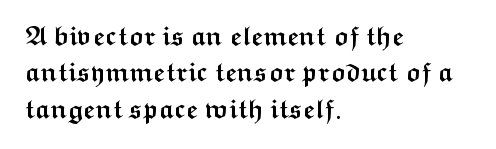
Characters remain perfectly vertical along every line. The passage is arranged the way most books set body copy — flush left. These lines sit exactly where default settings would place them. Nobody touched the tracking dial on this one. Descender tails drop into unmarked territory. Is the type bold? Yes — the strokes are clearly thick and heavy.
